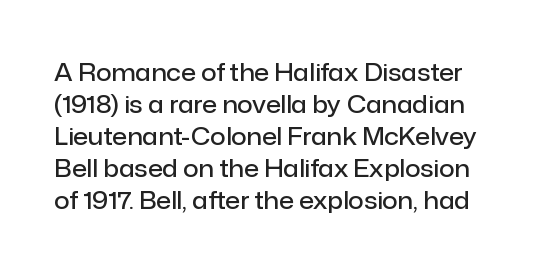
{"italic": "no", "bold": "semi", "underline": "no", "line_spacing": "normal", "line_spacing_ratio": 1.33, "letter_spacing": "normal", "letter_spacing_em": 0.0, "glyph_px": 24}
